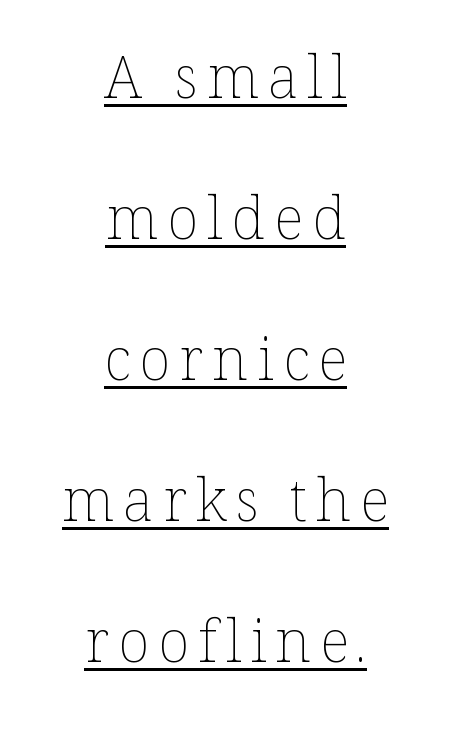
Varying glyph widths throughout — classic text-font behaviour. This is the regular roman posture of the typeface. If you measured baseline to baseline, you'd find a long distance. Nothing heavy about these letters — not bold at all. Does a line run under the words? Yes, clearly. A centered setting, common on invitations and titles, is used for this passage.
